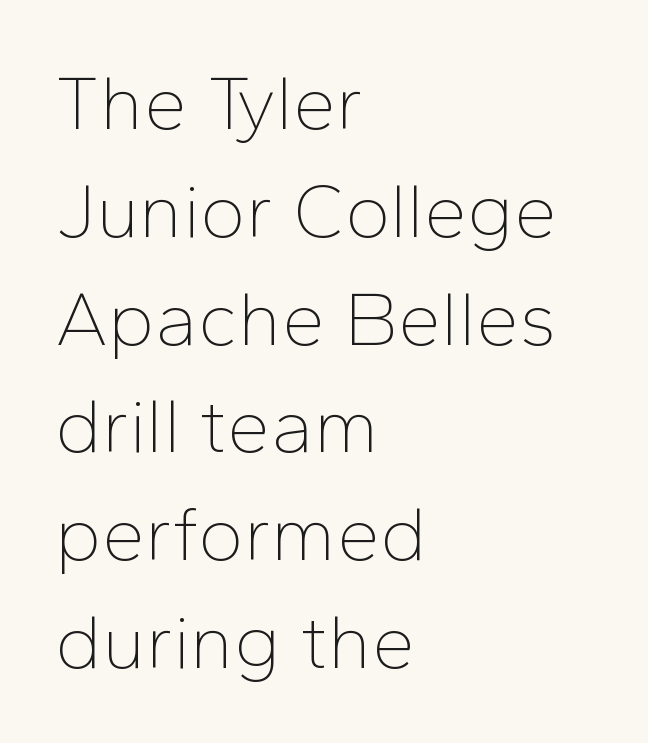
{"serif": "no", "italic": "no", "bold": "no", "weight": "thin", "width": "normal", "stroke_contrast": "low", "x_height": "medium", "monospaced": "no", "underline": "no", "align": "left", "line_spacing": "normal", "line_spacing_ratio": 1.4, "letter_spacing": "normal", "letter_spacing_em": 0.0, "glyph_px": 77}
